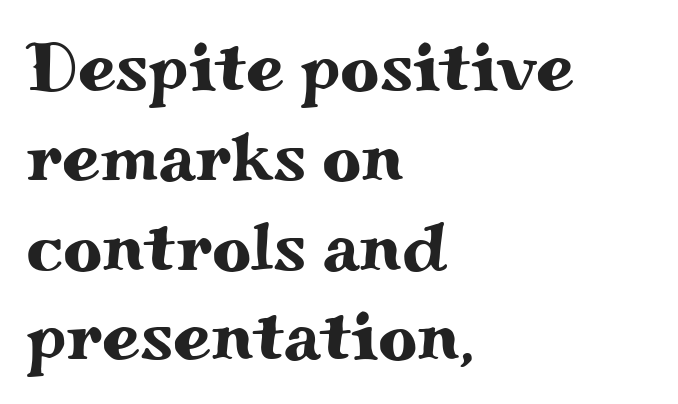
The image shows 68 px wide serif type, upright; set left-aligned, normal line spacing (1.32x), normal letter spacing, not underlined; medium stroke contrast and a small x-height.
